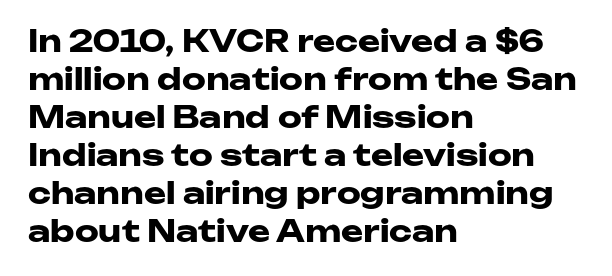
Q: Is the text bold? A: Yes.
Q: Is the text italic (slanted)? A: No, it is upright.
Q: Is the typeface a serif or a sans-serif typeface? A: Sans-serif.
Q: Is the text underlined? A: No.
Q: How is the paragraph aligned? A: Left-aligned.
Q: Is the spacing between letters normal or unusually wide? A: Normal.
Q: Is the spacing between lines tight, normal or loose? A: Normal.
Q: Width (condensed, normal, or wide)? A: Wide.
Q: Stroke contrast? A: Low.
Q: x-height? A: Medium.
Q: Monospaced? A: No.
